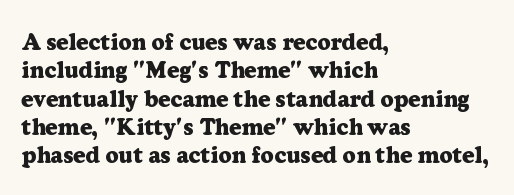
{"italic": "no", "bold": "yes", "underline": "no", "align": "left", "line_spacing_ratio": 1.23, "letter_spacing": "normal", "letter_spacing_em": 0.0, "glyph_px": 23}
